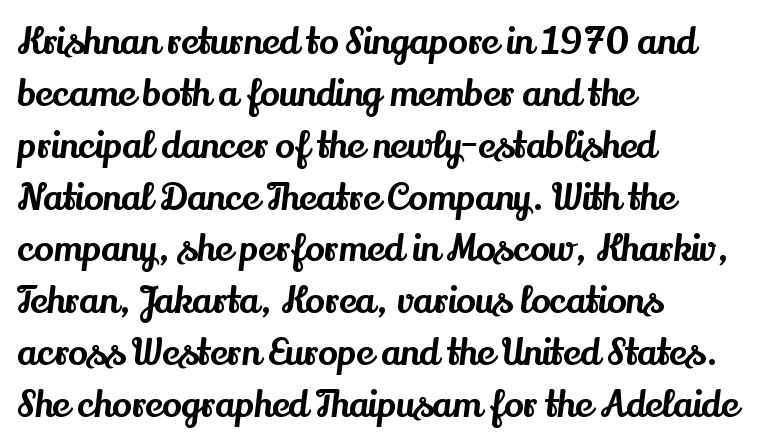
Q: Is the text italic (slanted)? A: Yes.
Q: Is the typeface a serif or a sans-serif typeface? A: Serif.
Q: Is the text underlined? A: No.
Q: How is the paragraph aligned? A: Left-aligned.
Q: Is the spacing between letters normal or unusually wide? A: Normal.
Q: Is the spacing between lines tight, normal or loose? A: Normal.
Q: Width (condensed, normal, or wide)? A: Normal.
Q: Stroke contrast? A: Medium.
Q: x-height? A: Small.
Q: Monospaced? A: No.
